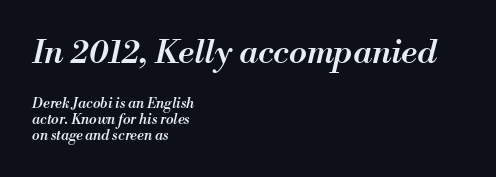
Q: Is the text bold? A: Semi-bold.
Q: Is the text italic (slanted)? A: Yes, it leans right by about 13 degrees.
Q: Is the text underlined? A: No.
Q: How is the paragraph aligned? A: Left-aligned.
Q: Is the spacing between letters normal or unusually wide? A: Normal.
Q: Is the spacing between lines tight, normal or loose? A: Tight.
Q: Which block of text is set in a larger size, the first (top) or the second (bottom)? A: The first (top) one.
Q: Width (condensed, normal, or wide)? A: Normal.
Q: Stroke contrast? A: Medium.
Q: x-height? A: Small.
Q: Monospaced? A: No.
